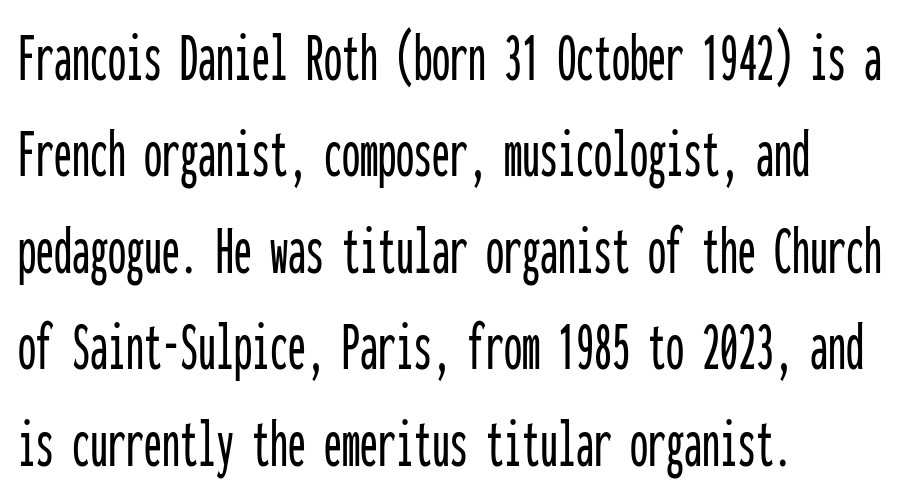
The image shows 72 px condensed sans-serif type, upright, monospaced; set left-aligned, normal line spacing (1.34x), normal letter spacing, not underlined; low stroke contrast and a medium x-height.
